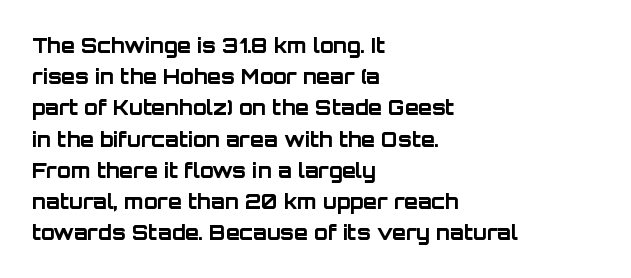
{"italic": "no", "bold": "yes", "underline": "no", "align": "left", "line_spacing": "normal", "line_spacing_ratio": 1.56, "letter_spacing": "normal", "letter_spacing_em": 0.0, "glyph_px": 20}
